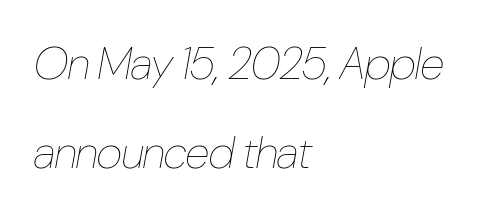
The rag falls on the right side of this text block. The cut favours lightness, reaching ordinary text weight at its darkest. The specimen omits any rule beneath the text block's lines. Character widths vary here, with narrow letters taking less room than wide ones.
